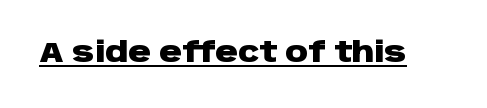
Q: Is the text bold? A: Yes.
Q: Is the text italic (slanted)? A: No, it is upright.
Q: Is the typeface a serif or a sans-serif typeface? A: Sans-serif.
Q: Is the text underlined? A: Yes.
Q: Is the spacing between letters normal or unusually wide? A: Normal.
Q: Width (condensed, normal, or wide)? A: Wide.
Q: Stroke contrast? A: Low.
Q: x-height? A: Large.
Q: Monospaced? A: No.
